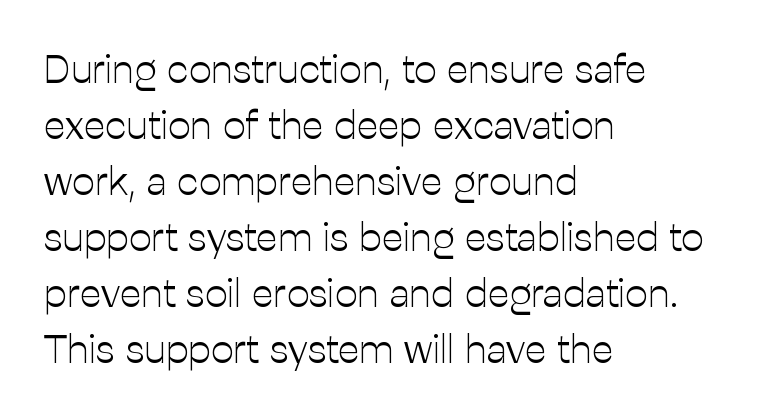
Q: Is the text bold? A: No.
Q: Is the text italic (slanted)? A: No, it is upright.
Q: Is the typeface a serif or a sans-serif typeface? A: Sans-serif.
Q: Is the text underlined? A: No.
Q: How is the paragraph aligned? A: Left-aligned.
Q: Is the spacing between letters normal or unusually wide? A: Normal.
Q: Is the spacing between lines tight, normal or loose? A: Normal.
Q: Width (condensed, normal, or wide)? A: Normal.
Q: Stroke contrast? A: Low.
Q: x-height? A: Medium.
Q: Monospaced? A: No.
